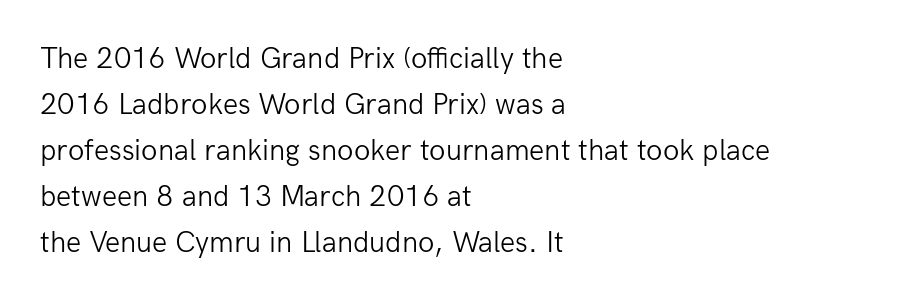
{"serif": "no", "italic": "no", "bold": "no", "weight": "light", "width": "normal", "stroke_contrast": "low", "x_height": "medium", "monospaced": "no", "underline": "no", "align": "left", "line_spacing": "normal", "line_spacing_ratio": 1.53, "letter_spacing": "normal", "letter_spacing_em": 0.0, "glyph_px": 30}
